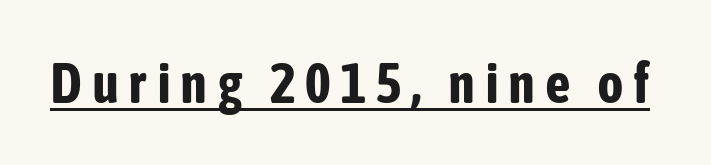
Q: Is the text bold? A: Yes.
Q: Is the text italic (slanted)? A: No, it is upright.
Q: Is the typeface a serif or a sans-serif typeface? A: Sans-serif.
Q: Is the text underlined? A: Yes.
Q: Width (condensed, normal, or wide)? A: Condensed.
Q: Stroke contrast? A: Low.
Q: x-height? A: Medium.
Q: Monospaced? A: No.
